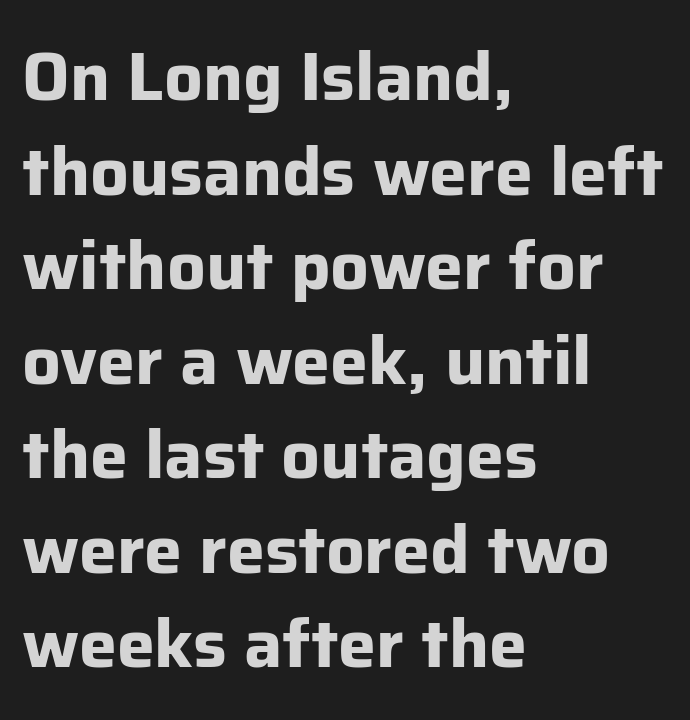
Q: Is the text bold? A: Yes.
Q: Is the text italic (slanted)? A: No, it is upright.
Q: Is the typeface a serif or a sans-serif typeface? A: Sans-serif.
Q: Is the text underlined? A: No.
Q: How is the paragraph aligned? A: Left-aligned.
Q: Is the spacing between letters normal or unusually wide? A: Normal.
Q: Is the spacing between lines tight, normal or loose? A: Normal.
Q: Width (condensed, normal, or wide)? A: Normal.
Q: Stroke contrast? A: Low.
Q: x-height? A: Medium.
Q: Monospaced? A: No.
